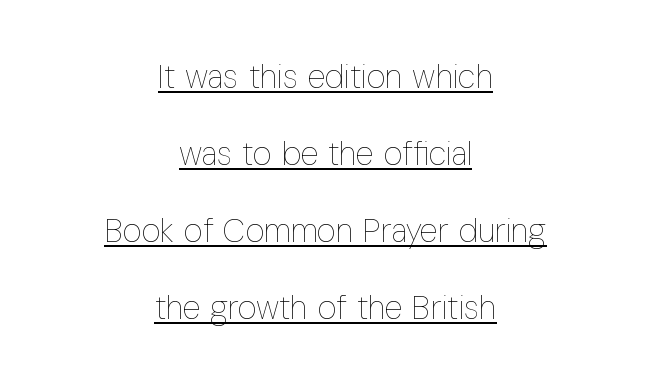
Stems and bowls with no extra thickness — not bold. In CSS terms this would be text-align: center. This is the regular roman posture of the typeface. The passage shown is typed in a proportional face where columns would drift. Honestly, the letter spacing is just normal — you wouldn't notice it. Quick note: underline on.
